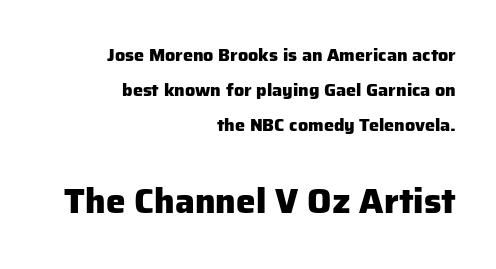
{"serif": "no", "italic": "no", "bold": "yes", "weight": "heavy", "width": "normal", "stroke_contrast": "low", "x_height": "medium", "monospaced": "no", "underline": "no", "align": "right", "line_spacing": "loose", "line_spacing_ratio": 1.94, "letter_spacing": "normal", "letter_spacing_em": 0.0, "larger_block": "second", "size_ratio": 1.94, "glyph_px": 35}
